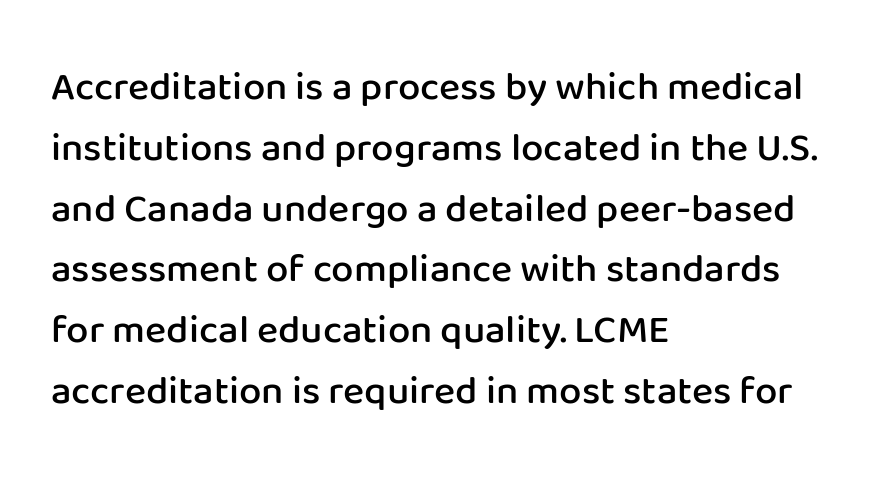
The gaps between neighbouring characters are ordinary and unremarkable. The paragraph has a hard left edge and a soft right edge. The glyphs are unaccompanied by any horizontal stroke below them. The rendering shows plain stroke endings on the letterforms — a sans-serif design.
